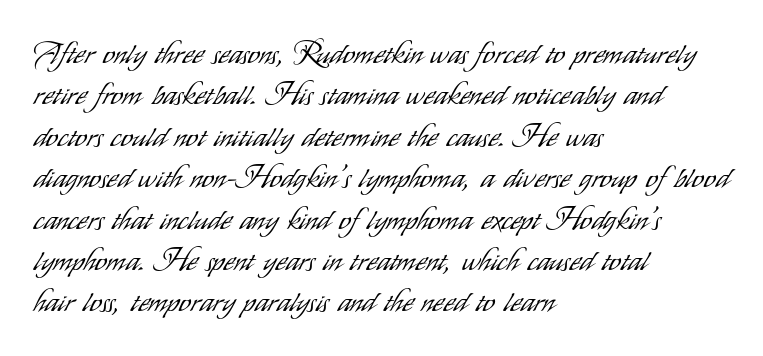
{"serif": "no", "bold": "no", "weight": "light", "width": "condensed", "stroke_contrast": "low", "x_height": "small", "monospaced": "no", "underline": "no", "align": "left", "line_spacing": "normal", "line_spacing_ratio": 1.38, "letter_spacing": "normal", "letter_spacing_em": 0.0, "glyph_px": 30}
